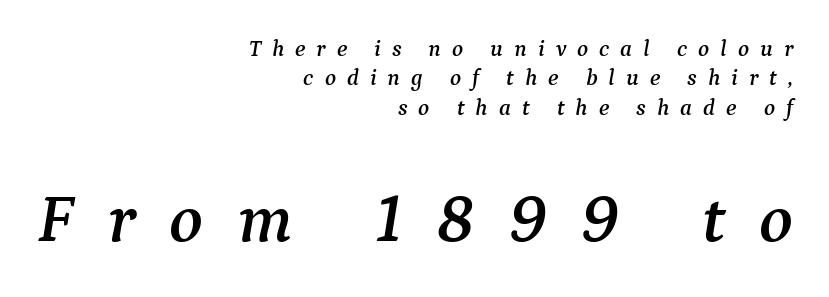
Q: Is the text italic (slanted)? A: Yes, it leans right by about 9 degrees.
Q: Is the typeface a serif or a sans-serif typeface? A: Serif.
Q: Is the text underlined? A: No.
Q: How is the paragraph aligned? A: Right-aligned.
Q: Is the spacing between letters normal or unusually wide? A: Unusually wide.
Q: Is the spacing between lines tight, normal or loose? A: Normal.
Q: Which block of text is set in a larger size, the first (top) or the second (bottom)? A: The second (bottom) one.
Q: Width (condensed, normal, or wide)? A: Normal.
Q: Stroke contrast? A: Medium.
Q: x-height? A: Medium.
Q: Monospaced? A: No.
